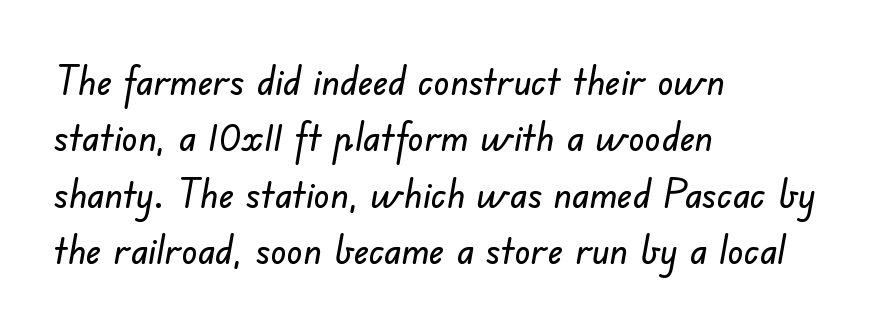
Is this a sans? Yes — the strokes have no serifs. The space between consecutive lines is moderate. Alignment: flush left. The gap between lines stays unmarked. Observe the ordinary spacing: letters are neighbours, not strangers.
